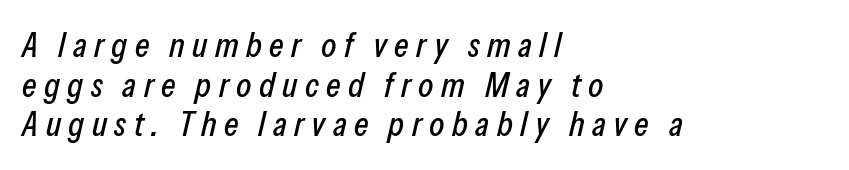
Q: Is the text italic (slanted)? A: Yes, it leans right by about 13 degrees.
Q: Is the text underlined? A: No.
Q: How is the paragraph aligned? A: Left-aligned.
Q: Is the spacing between letters normal or unusually wide? A: Unusually wide.
Q: Is the spacing between lines tight, normal or loose? A: Tight.
Q: Width (condensed, normal, or wide)? A: Condensed.
Q: Stroke contrast? A: Low.
Q: x-height? A: Medium.
Q: Monospaced? A: No.
